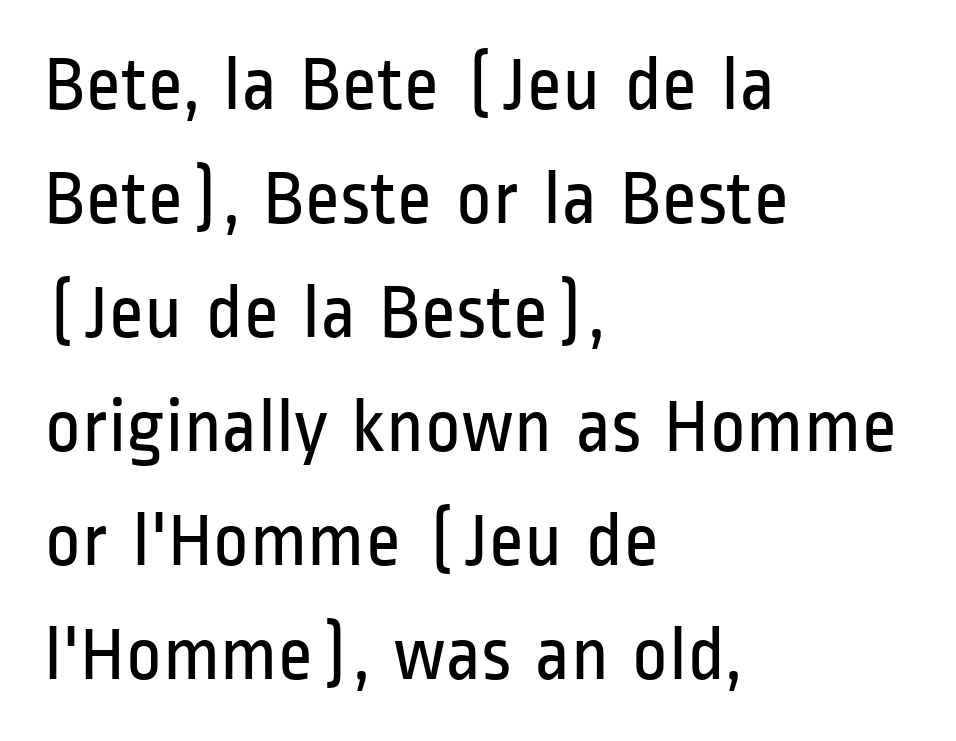
Q: Is the text bold? A: No.
Q: Is the text italic (slanted)? A: No, it is upright.
Q: Is the typeface a serif or a sans-serif typeface? A: Sans-serif.
Q: Is the text underlined? A: No.
Q: How is the paragraph aligned? A: Left-aligned.
Q: Is the spacing between letters normal or unusually wide? A: Normal.
Q: Is the spacing between lines tight, normal or loose? A: Normal.
Q: Width (condensed, normal, or wide)? A: Condensed.
Q: Stroke contrast? A: Low.
Q: x-height? A: Medium.
Q: Monospaced? A: No.
